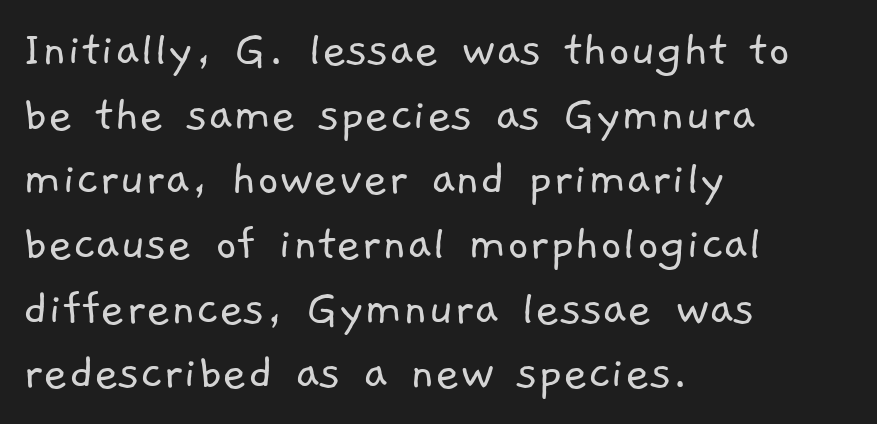
The image shows 53 px light sans-serif type; set left-aligned, line spacing 1.22x, normal letter spacing, not underlined; low stroke contrast and a medium x-height.
